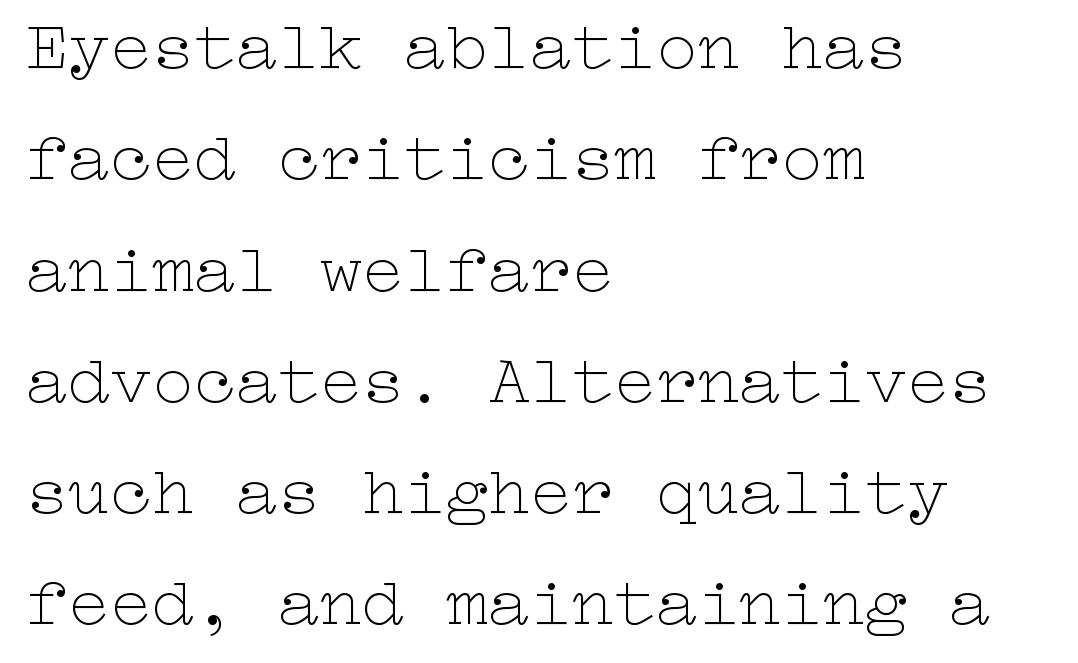
{"italic": "no", "bold": "no", "weight": "thin", "width": "wide", "stroke_contrast": "low", "x_height": "medium", "underline": "no", "align": "left", "line_spacing": "normal", "line_spacing_ratio": 1.59, "letter_spacing": "normal", "letter_spacing_em": 0.0, "glyph_px": 70}
